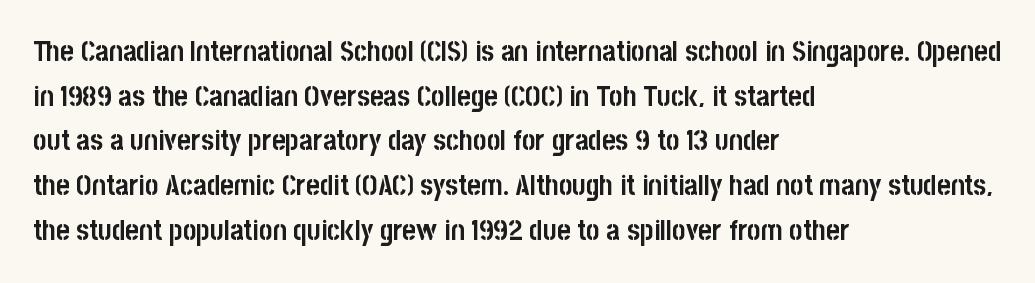
Q: Is the text bold? A: Yes.
Q: Is the text italic (slanted)? A: No, it is upright.
Q: Is the typeface a serif or a sans-serif typeface? A: Sans-serif.
Q: Is the text underlined? A: No.
Q: How is the paragraph aligned? A: Left-aligned.
Q: Is the spacing between letters normal or unusually wide? A: Normal.
Q: Is the spacing between lines tight, normal or loose? A: Normal.
Q: Width (condensed, normal, or wide)? A: Condensed.
Q: Stroke contrast? A: Low.
Q: x-height? A: Large.
Q: Monospaced? A: No.
